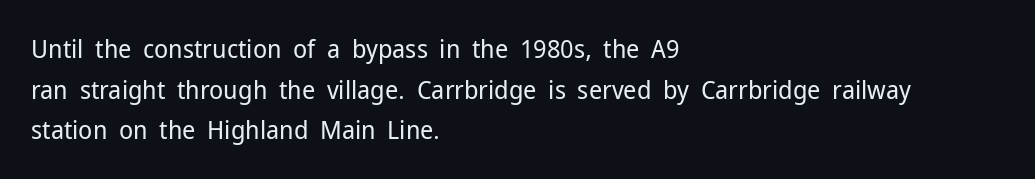
{"italic": "no", "bold": "no", "underline": "no", "align": "left", "line_spacing": "normal", "line_spacing_ratio": 1.56, "letter_spacing": "normal", "letter_spacing_em": 0.0, "glyph_px": 26}
